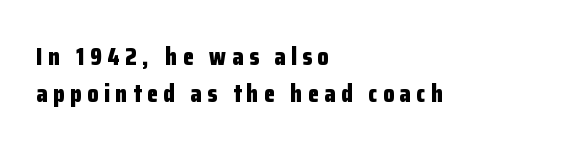
Q: Is the text bold? A: Yes.
Q: Is the text italic (slanted)? A: No, it is upright.
Q: Is the text underlined? A: No.
Q: How is the paragraph aligned? A: Left-aligned.
Q: Is the spacing between letters normal or unusually wide? A: Unusually wide.
Q: Is the spacing between lines tight, normal or loose? A: Normal.
